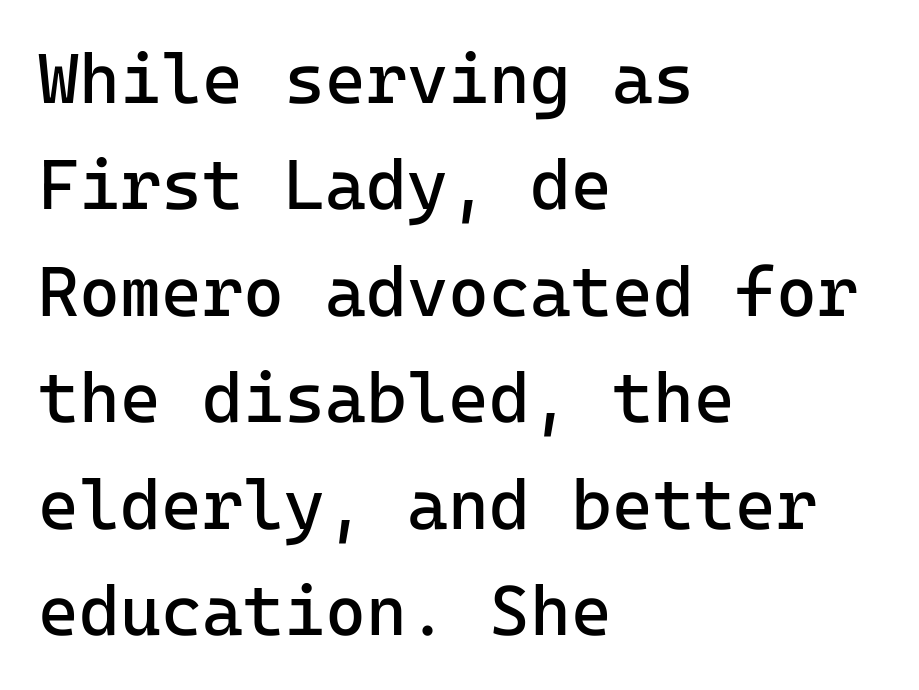
Q: Is the text bold? A: No.
Q: Is the text italic (slanted)? A: No, it is upright.
Q: Is the typeface a serif or a sans-serif typeface? A: Sans-serif.
Q: Is the text underlined? A: No.
Q: How is the paragraph aligned? A: Left-aligned.
Q: Is the spacing between letters normal or unusually wide? A: Normal.
Q: Is the spacing between lines tight, normal or loose? A: Normal.
Q: Width (condensed, normal, or wide)? A: Normal.
Q: Stroke contrast? A: Low.
Q: x-height? A: Medium.
Q: Monospaced? A: Yes.
